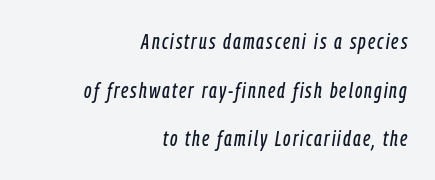
The image shows 21 px text type, italic (leaning right); set right-aligned, loose line spacing (2.31x), not underlined.
